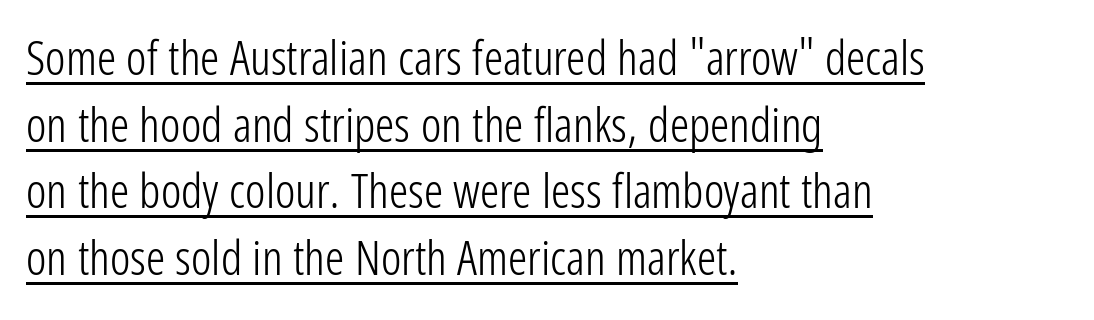
The image shows 48 px light, condensed sans-serif type, upright; set left-aligned, normal line spacing (1.39x), normal letter spacing, underlined; low stroke contrast and a medium x-height.
